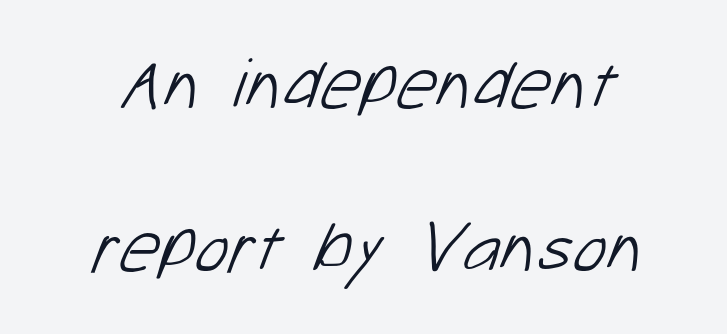
{"serif": "no", "bold": "no", "weight": "light", "width": "normal", "stroke_contrast": "low", "x_height": "medium", "monospaced": "no", "underline": "no", "line_spacing": "loose", "line_spacing_ratio": 2.26, "letter_spacing": "normal", "letter_spacing_em": 0.0, "glyph_px": 72}
